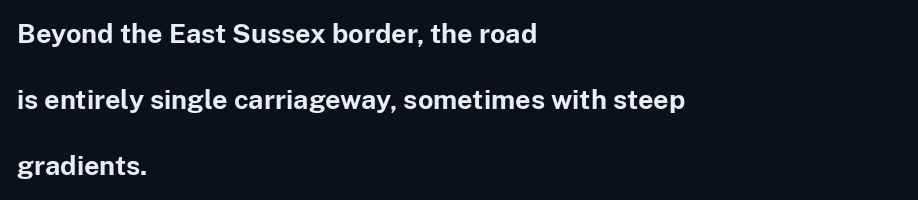
The image shows 27 px bold type, upright; set left-aligned, loose line spacing (2.45x), normal letter spacing, not underlined.
